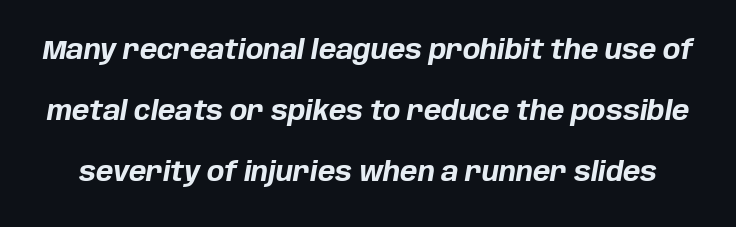
{"italic": "yes", "lean": "right", "slant_degrees": 10, "bold": "yes", "underline": "no", "line_spacing": "loose", "line_spacing_ratio": 2.35, "letter_spacing": "normal", "letter_spacing_em": 0.0, "glyph_px": 26}
